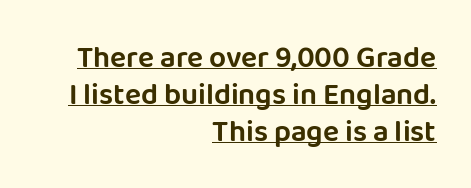
{"serif": "no", "italic": "no", "width": "normal", "stroke_contrast": "low", "x_height": "large", "monospaced": "no", "underline": "yes", "align": "right", "line_spacing_ratio": 1.23, "letter_spacing": "normal", "letter_spacing_em": 0.0, "glyph_px": 30}
